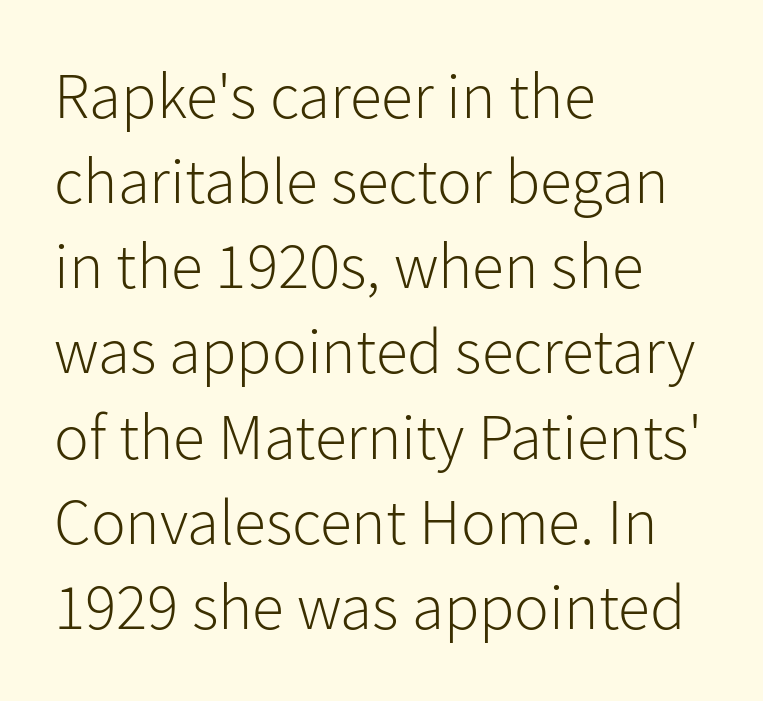
{"serif": "no", "italic": "no", "bold": "no", "weight": "light", "width": "normal", "stroke_contrast": "low", "x_height": "medium", "monospaced": "no", "underline": "no", "align": "left", "line_spacing": "normal", "line_spacing_ratio": 1.31, "letter_spacing": "normal", "letter_spacing_em": 0.0, "glyph_px": 65}
